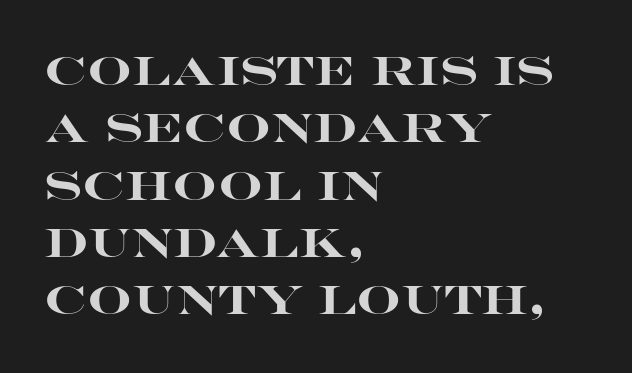
The image shows 39 px heavy, wide type, upright; set left-aligned, normal line spacing (1.47x), normal letter spacing, not underlined; high stroke contrast and a large x-height.
